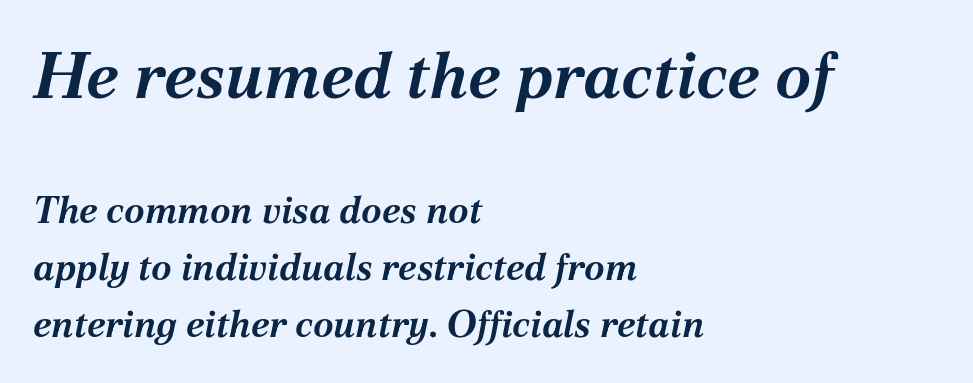
{"italic": "yes", "lean": "right", "slant_degrees": 12, "bold": "yes", "weight": "bold", "width": "normal", "stroke_contrast": "medium", "x_height": "medium", "monospaced": "no", "underline": "no", "align": "left", "line_spacing": "normal", "line_spacing_ratio": 1.55, "letter_spacing": "normal", "letter_spacing_em": 0.0, "larger_block": "first", "size_ratio": 1.76, "glyph_px": 65}
